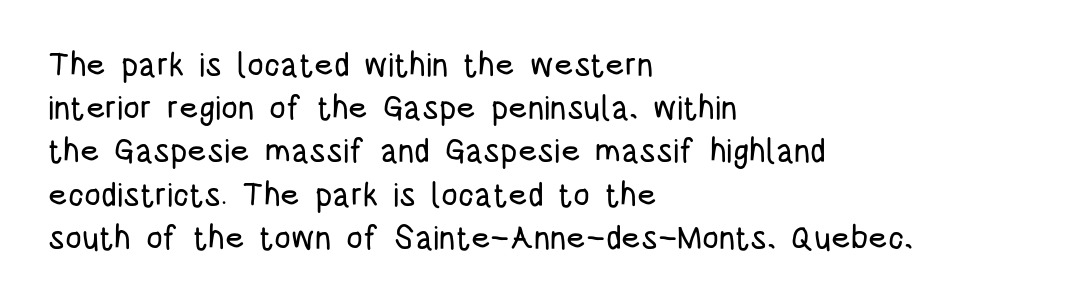
{"serif": "no", "italic": "no", "width": "condensed", "stroke_contrast": "low", "x_height": "large", "monospaced": "no", "underline": "no", "align": "left", "line_spacing": "normal", "line_spacing_ratio": 1.31, "letter_spacing": "normal", "letter_spacing_em": 0.0, "glyph_px": 33}
